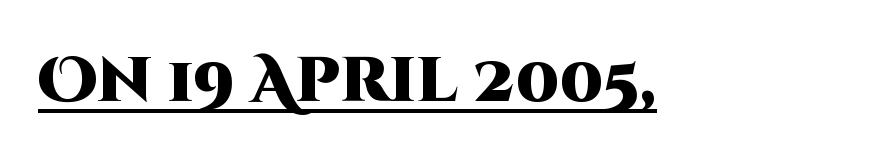
The face used here has the dense, thick strokes of a bold. Tracking here is standard; glyphs follow each other at the usual distance. This is the regular roman posture of the typeface. The words here are underlined. Letterform terminals end flat and unadorned throughout the passage. Varying glyph widths throughout — classic text-font behaviour.
